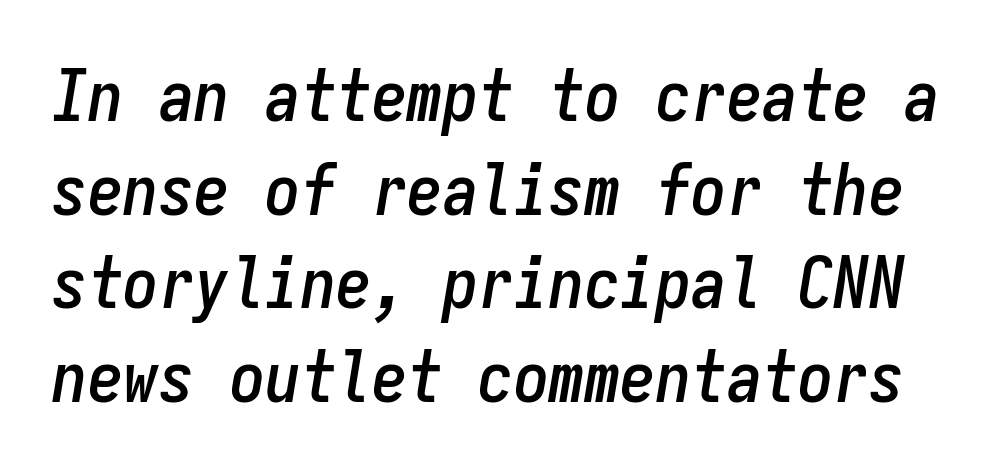
The image shows 71 px condensed type, italic (leaning right), monospaced; set normal line spacing (1.32x), normal letter spacing, not underlined; low stroke contrast and a medium x-height.
